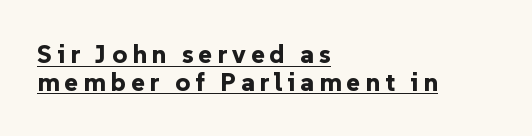
Q: Is the text bold? A: Yes.
Q: Is the text italic (slanted)? A: No, it is upright.
Q: Is the text underlined? A: Yes.
Q: How is the paragraph aligned? A: Left-aligned.
Q: Is the spacing between lines tight, normal or loose? A: Tight.
